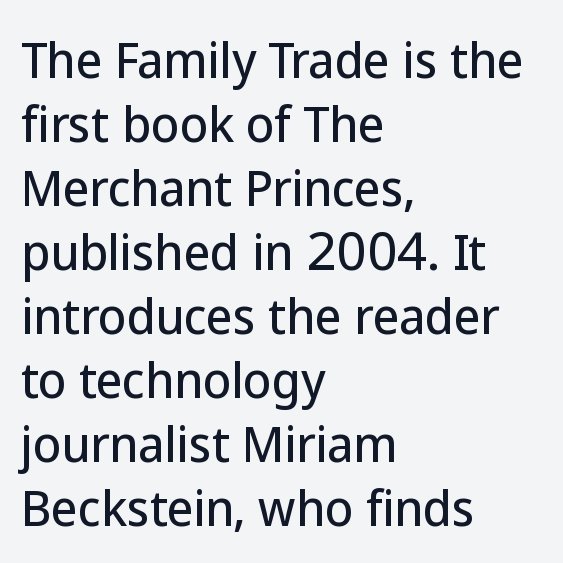
{"serif": "no", "italic": "no", "width": "normal", "stroke_contrast": "low", "x_height": "medium", "monospaced": "no", "underline": "no", "align": "left", "line_spacing": "normal", "line_spacing_ratio": 1.39, "letter_spacing": "normal", "letter_spacing_em": 0.0, "glyph_px": 46}
